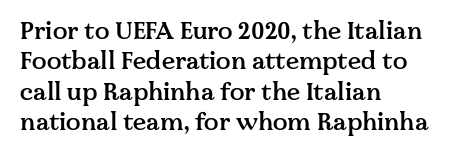
The image shows 24 px text type, upright; set left-aligned, normal line spacing (1.27x), normal letter spacing, not underlined.
